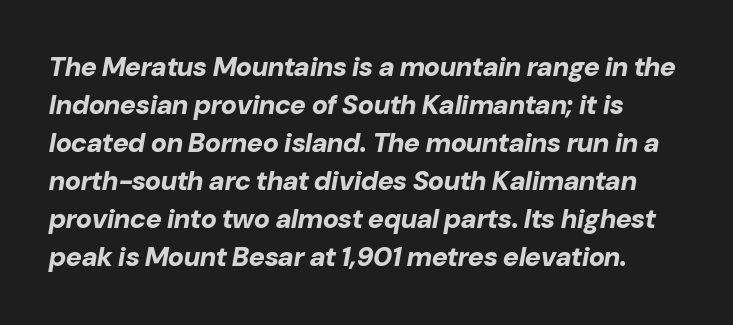
Weight: bold. A typesetter would call this leading conventional body-copy spacing. The face used here has a pronounced slope to its letters. Glyph-to-glyph distance matches everyday printed text.
